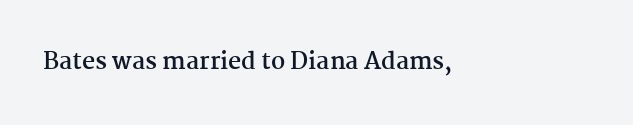
The image shows 23 px bold type, upright; set left-aligned, normal letter spacing, not underlined.
